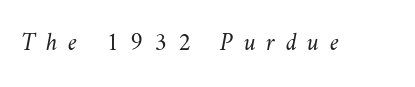
The strokes are not fattened; the text isn't bold. Words appear elongated and porous because spacing is wide. Beneath every word, the page is bare.
